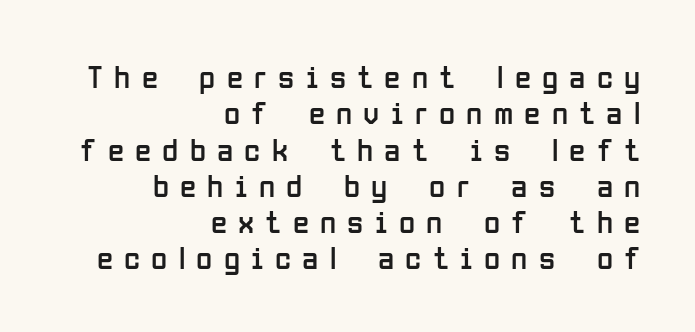
The image shows 33 px regular-weight, condensed sans-serif type, upright; set right-aligned, tight line spacing (1.1x), unusually wide letter spacing (+0.34 em), not underlined; low stroke contrast and a medium x-height.
